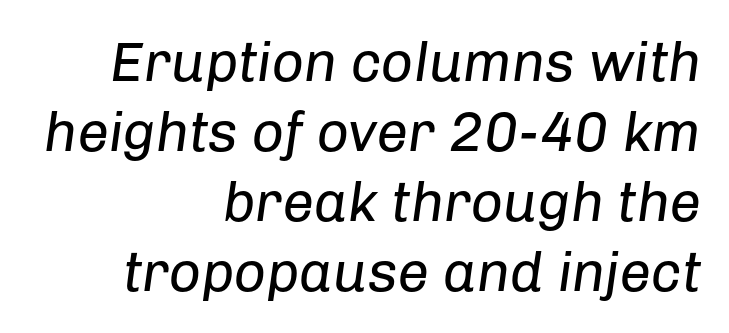
{"italic": "yes", "lean": "right", "slant_degrees": 8, "bold": "no", "weight": "regular", "width": "normal", "stroke_contrast": "low", "x_height": "medium", "monospaced": "no", "underline": "no", "align": "right", "line_spacing": "normal", "line_spacing_ratio": 1.25, "letter_spacing": "normal", "letter_spacing_em": 0.0, "glyph_px": 56}
